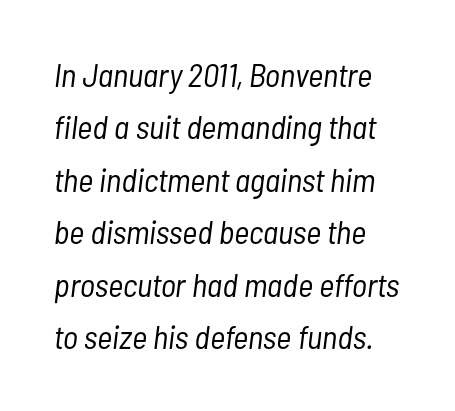
Q: Is the text bold? A: No.
Q: Is the text italic (slanted)? A: Yes, it leans right by about 7 degrees.
Q: Is the text underlined? A: No.
Q: How is the paragraph aligned? A: Left-aligned.
Q: Is the spacing between letters normal or unusually wide? A: Normal.
Q: Is the spacing between lines tight, normal or loose? A: Normal.
Q: Width (condensed, normal, or wide)? A: Condensed.
Q: Stroke contrast? A: Low.
Q: x-height? A: Medium.
Q: Monospaced? A: No.
